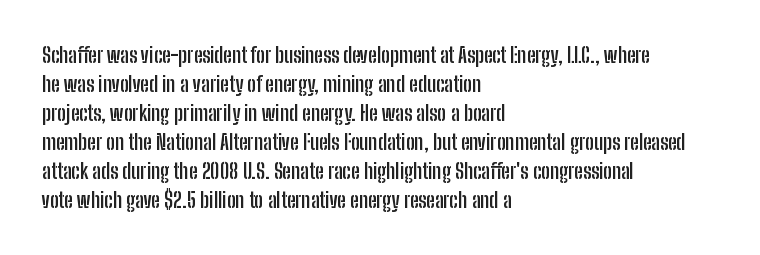
Q: Is the text bold? A: Yes.
Q: Is the text italic (slanted)? A: No, it is upright.
Q: Is the text underlined? A: No.
Q: How is the paragraph aligned? A: Left-aligned.
Q: Is the spacing between letters normal or unusually wide? A: Normal.
Q: Is the spacing between lines tight, normal or loose? A: Normal.
